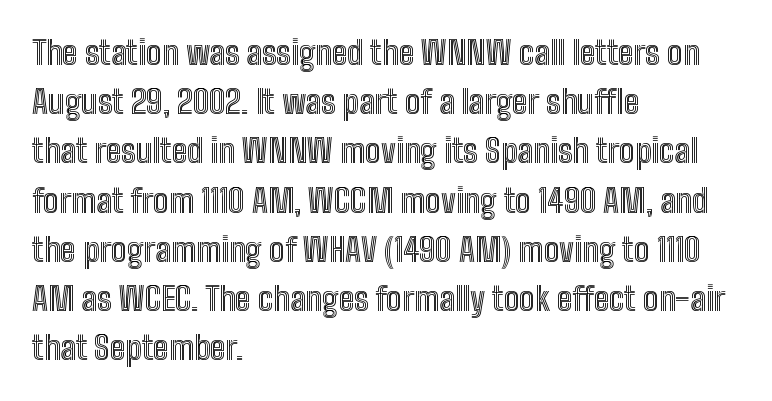
{"italic": "no", "width": "condensed", "x_height": "medium", "monospaced": "no", "underline": "no", "align": "left", "line_spacing": "normal", "line_spacing_ratio": 1.49, "letter_spacing": "normal", "letter_spacing_em": 0.0, "glyph_px": 33}
